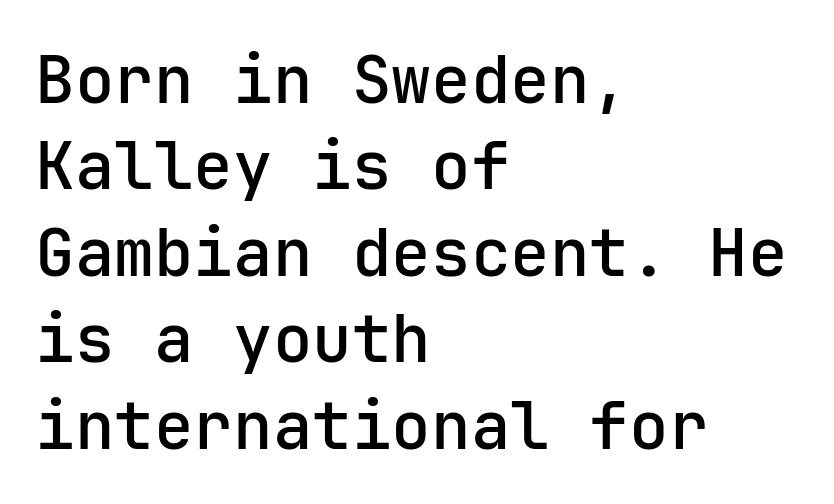
{"serif": "no", "italic": "no", "width": "normal", "stroke_contrast": "low", "x_height": "medium", "monospaced": "yes", "underline": "no", "align": "left", "line_spacing": "normal", "line_spacing_ratio": 1.31, "letter_spacing": "normal", "letter_spacing_em": 0.0, "glyph_px": 66}
